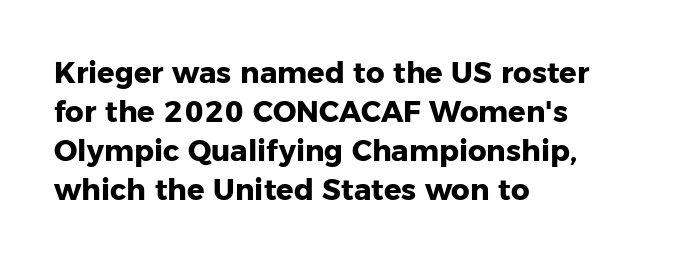
Type without underlining. What stands out about the letter spacing? Nothing — it is the standard amount. Typographic density is high because the face is bold. A typesetter would call this proportional, since set widths differ per character.
